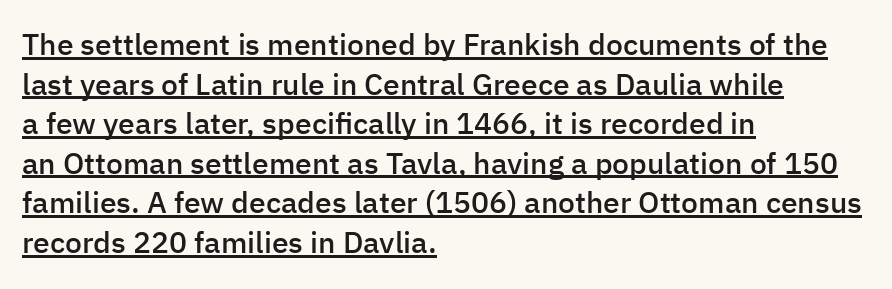
The image shows 30 px semibold sans-serif type, upright; set left-aligned, normal line spacing (1.32x), normal letter spacing, underlined; low stroke contrast and a medium x-height.
